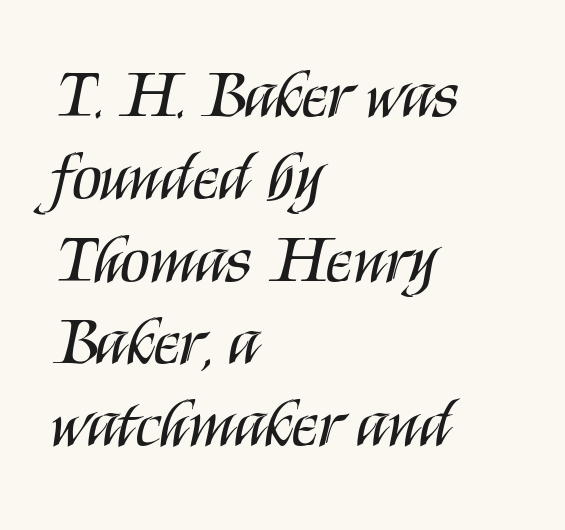
Observe the ordinary spacing: letters are neighbours, not strangers. Do the characters align in a grid? No, the font is proportional. Words float on clear page, feet unadorned. The font is comparable to plain body text, perhaps lighter.
